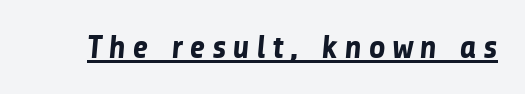
The image shows 33 px bold sans-serif type; set unusually wide letter spacing (+0.2 em), underlined; low stroke contrast and a medium x-height.
